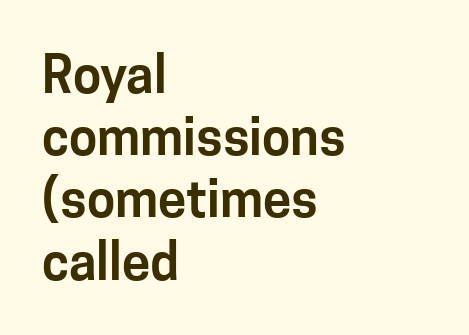
Any mark beneath the type? The region is blank. Standard letterfit; no display-style spreading of the glyphs. This sample has the flowing, uneven cadence of proportional lettering. The characters display no serif detailing; their extremities are plain. Leftover space on each line is placed entirely after the last word. Every stem runs plumb, perpendicular to the baseline.
